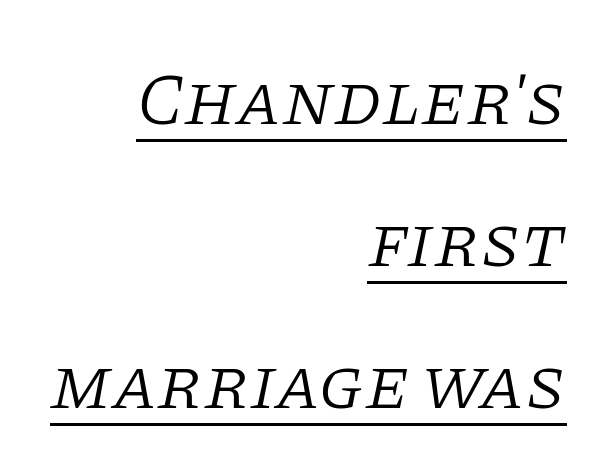
You can see a thin bar hugging the bottom of the glyphs. The face used here is seriffed, in the tradition of book romans. What stands out about the letter spacing? Nothing — it is the standard amount. Rows of type keep a wide berth in the vertical direction.
